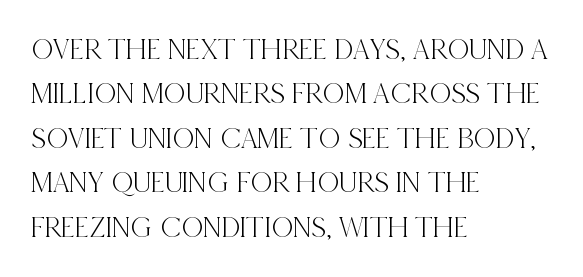
Q: Is the text italic (slanted)? A: No, it is upright.
Q: Is the typeface a serif or a sans-serif typeface? A: Serif.
Q: Is the text underlined? A: No.
Q: How is the paragraph aligned? A: Left-aligned.
Q: Is the spacing between letters normal or unusually wide? A: Normal.
Q: Is the spacing between lines tight, normal or loose? A: Normal.
Q: Width (condensed, normal, or wide)? A: Condensed.
Q: x-height? A: Large.
Q: Monospaced? A: No.
